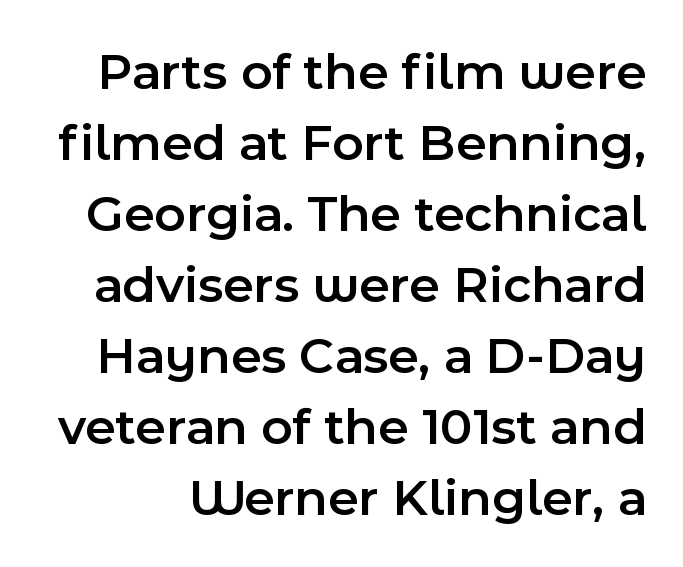
{"serif": "no", "italic": "no", "bold": "semi", "weight": "semibold", "width": "normal", "x_height": "medium", "monospaced": "no", "underline": "no", "line_spacing": "normal", "line_spacing_ratio": 1.34, "letter_spacing": "normal", "letter_spacing_em": 0.0, "glyph_px": 53}
